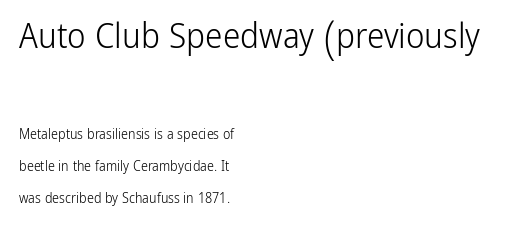
Q: Is the text bold? A: No.
Q: Is the text italic (slanted)? A: No, it is upright.
Q: Is the typeface a serif or a sans-serif typeface? A: Sans-serif.
Q: Is the text underlined? A: No.
Q: How is the paragraph aligned? A: Left-aligned.
Q: Is the spacing between letters normal or unusually wide? A: Normal.
Q: Is the spacing between lines tight, normal or loose? A: Loose.
Q: Which block of text is set in a larger size, the first (top) or the second (bottom)? A: The first (top) one.
Q: Width (condensed, normal, or wide)? A: Condensed.
Q: Stroke contrast? A: Low.
Q: x-height? A: Medium.
Q: Monospaced? A: No.
